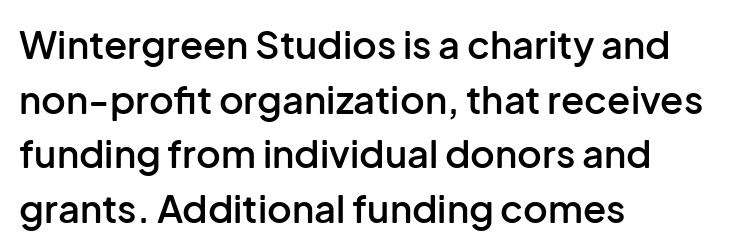
Q: Is the text bold? A: Semi-bold.
Q: Is the text italic (slanted)? A: No, it is upright.
Q: Is the typeface a serif or a sans-serif typeface? A: Sans-serif.
Q: Is the text underlined? A: No.
Q: How is the paragraph aligned? A: Left-aligned.
Q: Is the spacing between letters normal or unusually wide? A: Normal.
Q: Is the spacing between lines tight, normal or loose? A: Normal.
Q: Width (condensed, normal, or wide)? A: Normal.
Q: Stroke contrast? A: Low.
Q: x-height? A: Medium.
Q: Monospaced? A: No.
